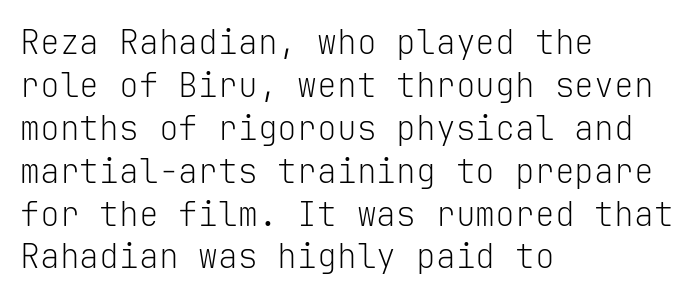
In terms of letterform style, serifs are entirely absent. Each letter, wide or thin by design, is forced into the same width here. Standard letterfit; no display-style spreading of the glyphs. Nobody drew a line under any word here. This rendering uses left alignment, leaving the right contour irregular.
